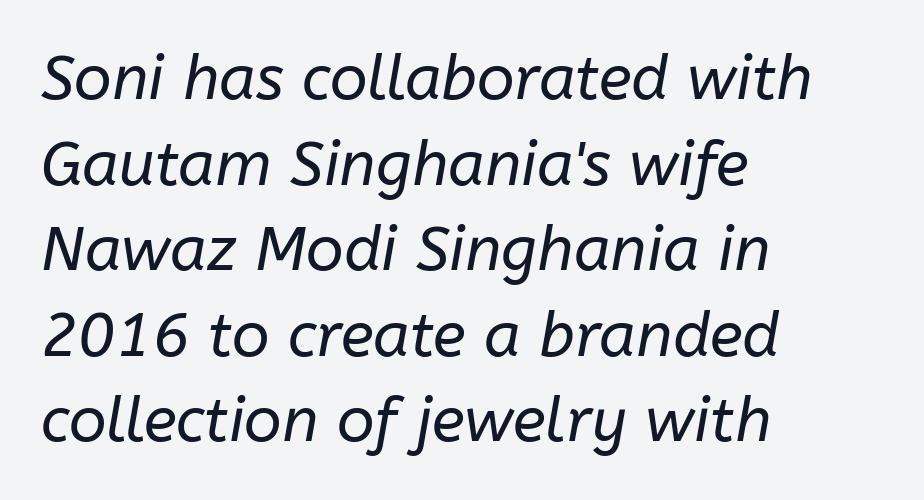
{"italic": "yes", "lean": "right", "slant_degrees": 10, "bold": "no", "weight": "regular", "width": "normal", "stroke_contrast": "low", "x_height": "medium", "monospaced": "no", "underline": "no", "align": "left", "line_spacing": "normal", "line_spacing_ratio": 1.38, "letter_spacing": "normal", "letter_spacing_em": 0.0, "glyph_px": 62}
